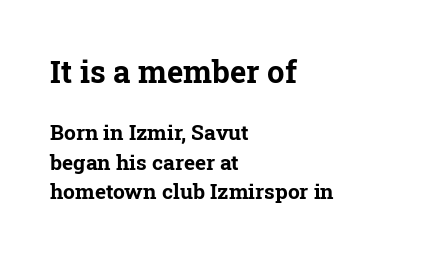
This block has exactly the height ordinary leading produces. The glyphs are unaccompanied by any horizontal stroke below them. Standard letterfit; no display-style spreading of the glyphs. Is this a fixed-width face? No — the glyphs have proportional, varying widths. You get the large type first, then a drop to smaller type. Are there feet on the stems? There are — it's a serif.
